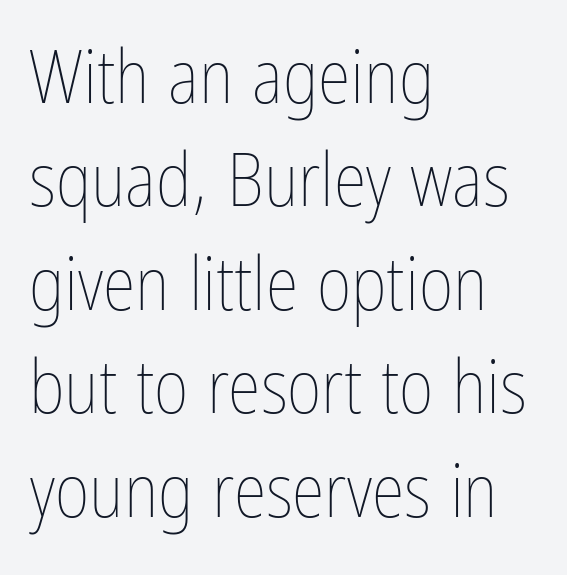
The image shows 75 px thin, condensed type, upright; set left-aligned, normal line spacing (1.38x), normal letter spacing, not underlined; low stroke contrast and a medium x-height.
